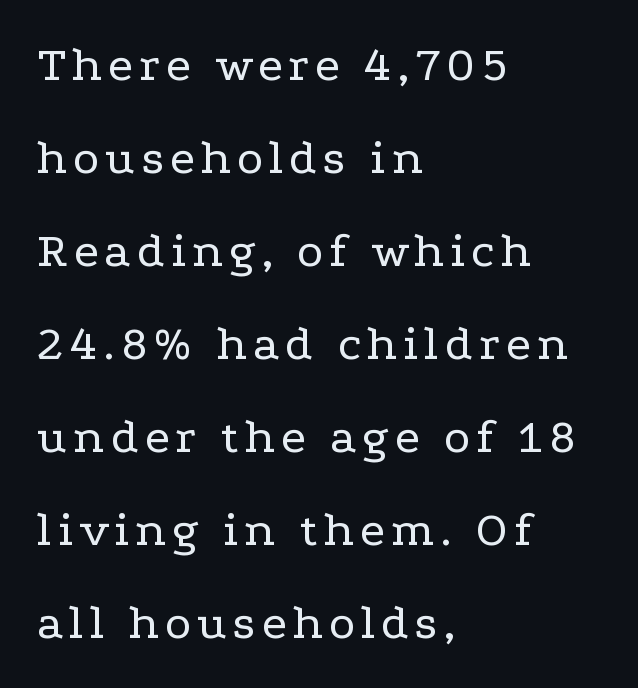
Style check: upright. Casual observation: everything's shoved over to the left. Just letters on the line, the space beneath them empty. Here the designer chose a conventional face with non-uniform glyph widths.
